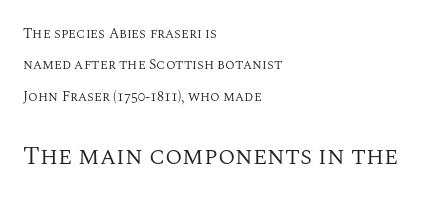
The image shows 25 px text type, upright; set left-aligned, loose line spacing (2.25x), normal letter spacing, not underlined; the second (bottom) block is 1.79x larger.
